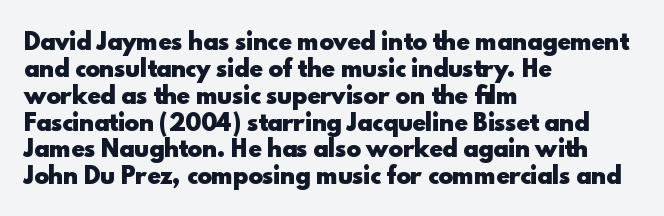
A typesetter would mark this as roman, not italic. What stands out about the letter spacing? Nothing — it is the standard amount. The baseline area is clear. Caption: bold face, heavy strokes.
